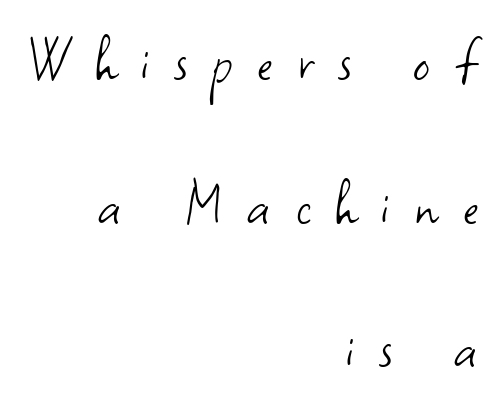
The image shows 65 px light sans-serif type; set right-aligned, loose line spacing (2.21x), unusually wide letter spacing (+0.39 em), not underlined; low stroke contrast and a small x-height.
